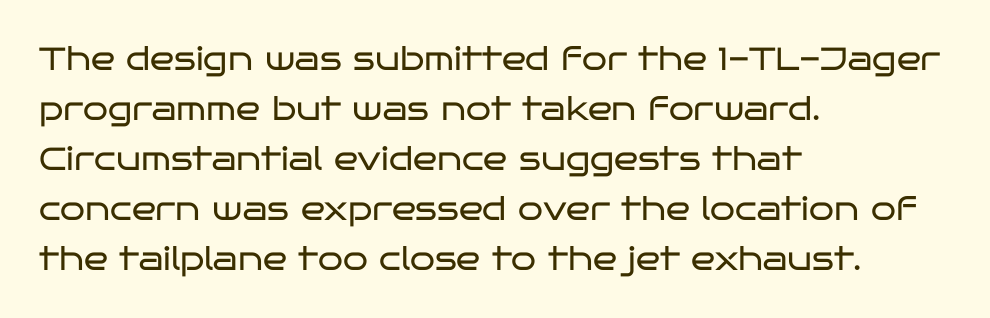
{"serif": "no", "italic": "no", "bold": "no", "weight": "regular", "width": "wide", "stroke_contrast": "low", "x_height": "large", "monospaced": "no", "underline": "no", "align": "left", "line_spacing": "normal", "line_spacing_ratio": 1.56, "letter_spacing": "normal", "letter_spacing_em": 0.0, "glyph_px": 32}
